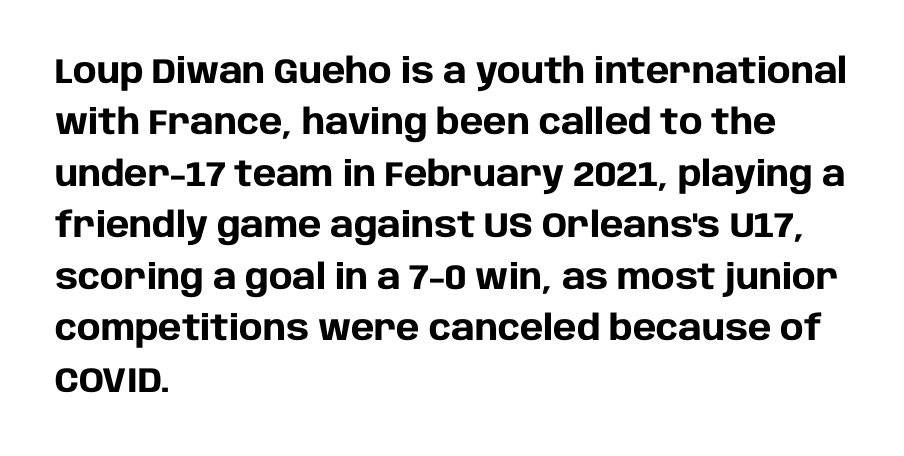
You can tell from the bare stems that sans-serif type was used. The face used here is proportionally spaced, like ordinary book or web type. This sample uses plain, unmodified letter spacing. The lettering stays uniformly vertical, giving the passage a roman look. Underlining? Definitely not there.
